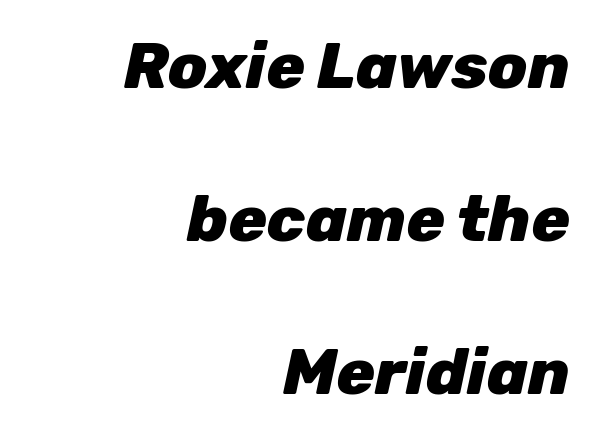
Q: Is the text bold? A: Yes.
Q: Is the text italic (slanted)? A: Yes, it leans right by about 12 degrees.
Q: Is the text underlined? A: No.
Q: How is the paragraph aligned? A: Right-aligned.
Q: Is the spacing between letters normal or unusually wide? A: Normal.
Q: Is the spacing between lines tight, normal or loose? A: Loose.
Q: Width (condensed, normal, or wide)? A: Normal.
Q: Stroke contrast? A: Low.
Q: x-height? A: Medium.
Q: Monospaced? A: No.
